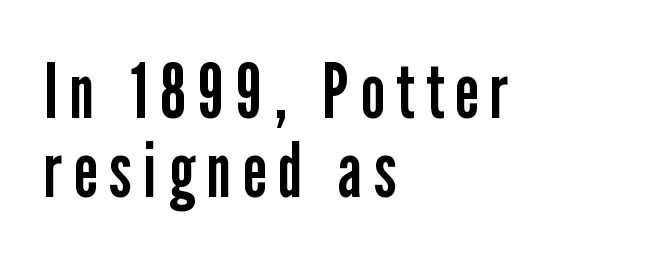
Q: Is the text bold? A: No.
Q: Is the text italic (slanted)? A: No, it is upright.
Q: Is the typeface a serif or a sans-serif typeface? A: Sans-serif.
Q: Is the text underlined? A: No.
Q: How is the paragraph aligned? A: Left-aligned.
Q: Is the spacing between lines tight, normal or loose? A: Tight.
Q: Width (condensed, normal, or wide)? A: Condensed.
Q: Stroke contrast? A: Low.
Q: x-height? A: Medium.
Q: Monospaced? A: No.
